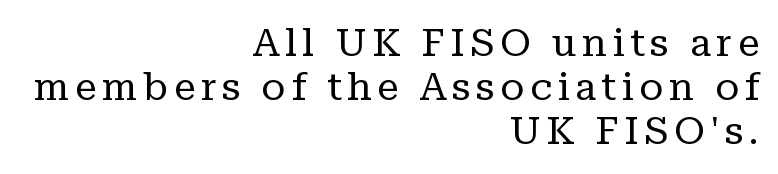
{"serif": "yes", "italic": "no", "bold": "no", "weight": "regular", "width": "normal", "stroke_contrast": "low", "x_height": "medium", "monospaced": "no", "underline": "no", "align": "right", "line_spacing": "tight", "line_spacing_ratio": 1.13, "glyph_px": 39}
